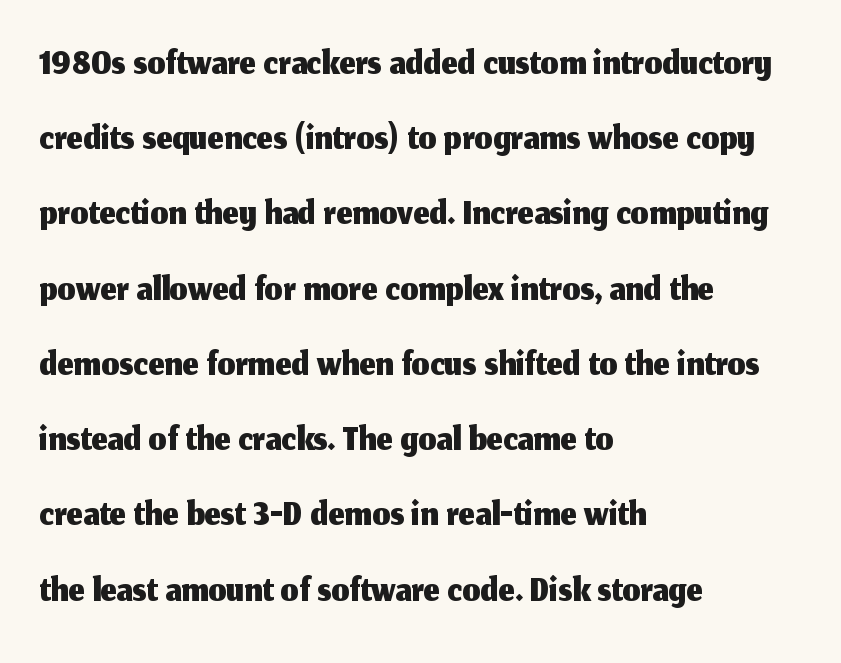
Q: Is the text italic (slanted)? A: No, it is upright.
Q: Is the typeface a serif or a sans-serif typeface? A: Sans-serif.
Q: Is the text underlined? A: No.
Q: How is the paragraph aligned? A: Left-aligned.
Q: Is the spacing between letters normal or unusually wide? A: Normal.
Q: Is the spacing between lines tight, normal or loose? A: Normal.
Q: Width (condensed, normal, or wide)? A: Normal.
Q: Stroke contrast? A: Medium.
Q: x-height? A: Medium.
Q: Monospaced? A: No.
